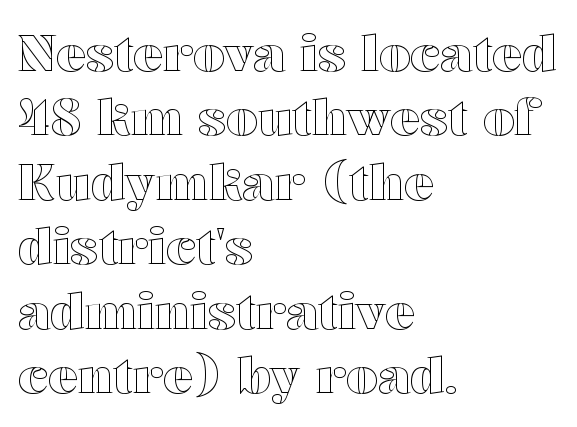
Each letter keeps its own natural width here, so spacing adapts to shape. Line starts are locked; line ends wander. Notice how the stems are strictly vertical — no italics here. Tracking value appears to be zero — textbook default spacing.
